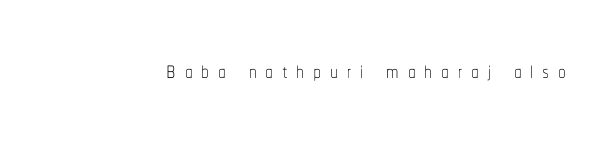
The image shows 31 px thin, condensed type, upright; set unusually wide letter spacing (+0.28 em), not underlined; low stroke contrast and a medium x-height.
